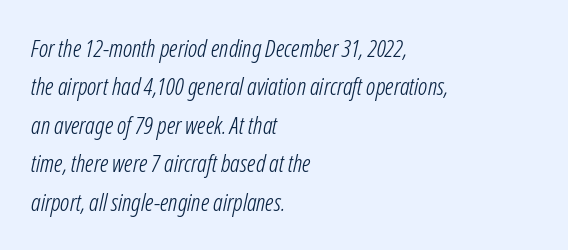
Q: Is the text bold? A: No.
Q: Is the text italic (slanted)? A: Yes, it leans right by about 12 degrees.
Q: Is the text underlined? A: No.
Q: How is the paragraph aligned? A: Left-aligned.
Q: Is the spacing between letters normal or unusually wide? A: Normal.
Q: Is the spacing between lines tight, normal or loose? A: Normal.
